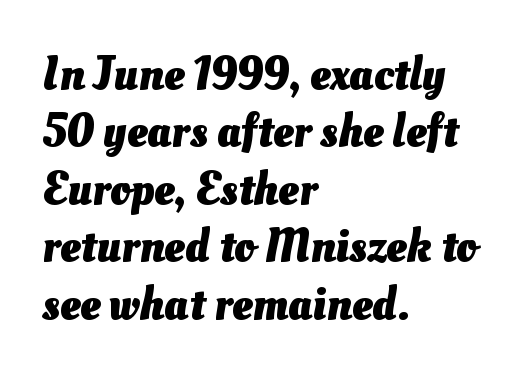
Q: Is the text bold? A: Yes.
Q: Is the text underlined? A: No.
Q: How is the paragraph aligned? A: Left-aligned.
Q: Is the spacing between letters normal or unusually wide? A: Normal.
Q: Is the spacing between lines tight, normal or loose? A: Normal.
Q: Width (condensed, normal, or wide)? A: Normal.
Q: Stroke contrast? A: Medium.
Q: x-height? A: Small.
Q: Monospaced? A: No.
